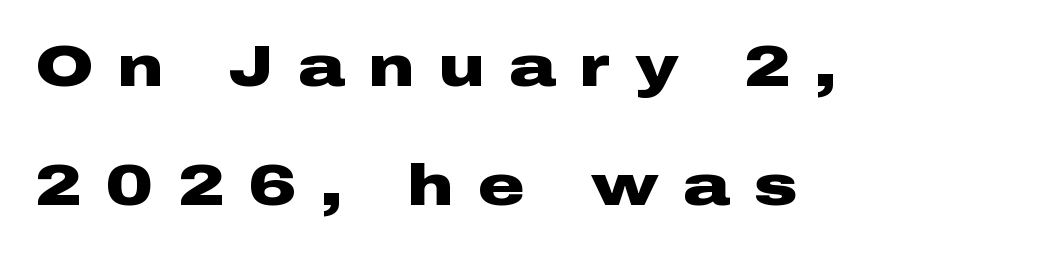
{"serif": "no", "italic": "no", "bold": "yes", "weight": "heavy", "width": "wide", "stroke_contrast": "low", "x_height": "medium", "monospaced": "no", "underline": "no", "align": "left", "line_spacing": "loose", "line_spacing_ratio": 2.06, "letter_spacing": "wide", "letter_spacing_em": 0.42, "glyph_px": 58}
